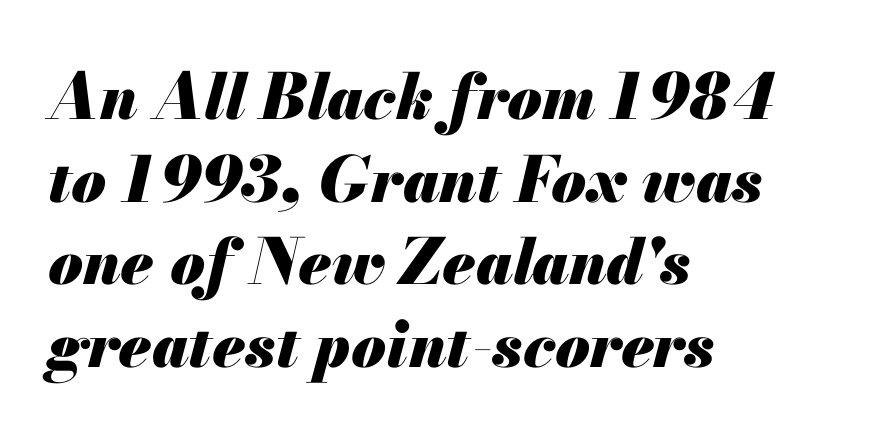
As a designer I'd log this as weight 700, bold. Normally led — the rows are evenly, conventionally spaced. Short note: letters normally spaced. Rendered with sloped, italic letterforms. Rule under the text: the space is simply empty. All the whitespace from short lines collects on the right.
